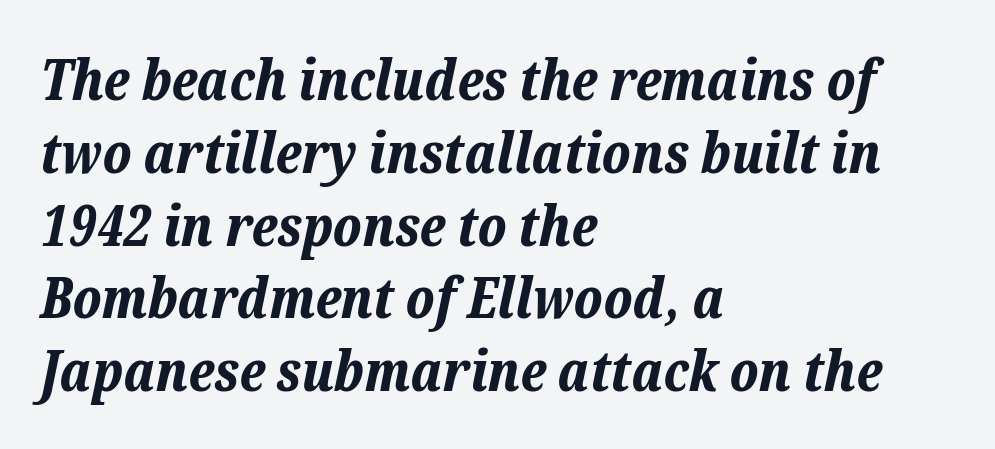
The image shows 56 px bold type, italic (leaning right); set left-aligned, normal line spacing (1.3x), normal letter spacing, not underlined; low stroke contrast and a medium x-height.
